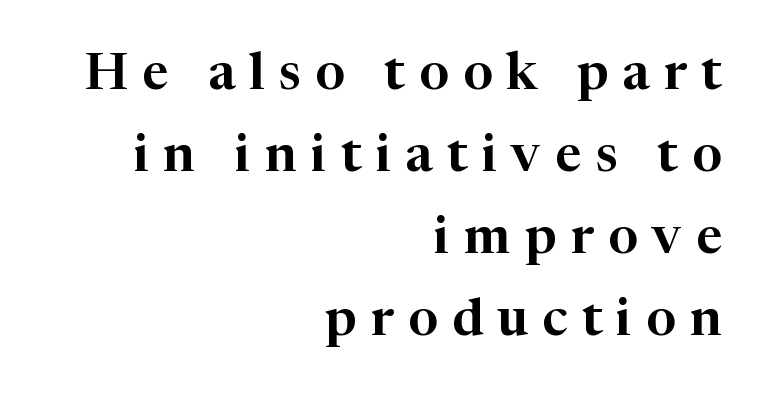
Q: Is the text italic (slanted)? A: No, it is upright.
Q: Is the typeface a serif or a sans-serif typeface? A: Serif.
Q: Is the text underlined? A: No.
Q: How is the paragraph aligned? A: Right-aligned.
Q: Is the spacing between letters normal or unusually wide? A: Unusually wide.
Q: Is the spacing between lines tight, normal or loose? A: Normal.
Q: Width (condensed, normal, or wide)? A: Normal.
Q: Stroke contrast? A: High.
Q: x-height? A: Medium.
Q: Monospaced? A: No.
